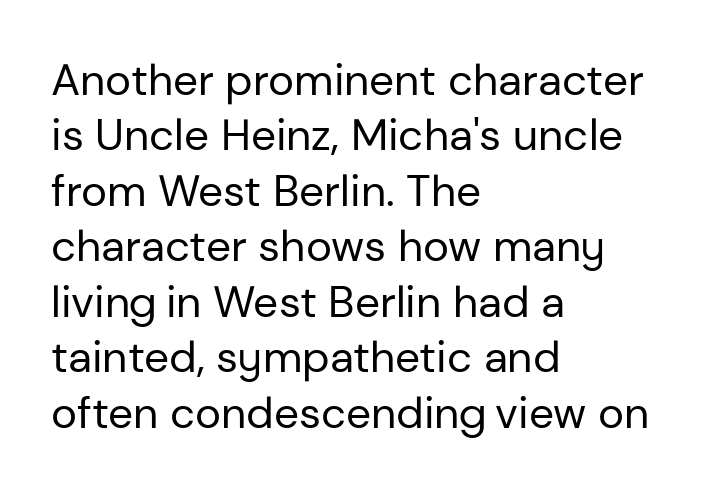
The image shows 44 px regular-weight sans-serif type, upright; set left-aligned, normal line spacing (1.26x), normal letter spacing, not underlined; low stroke contrast and a medium x-height.
